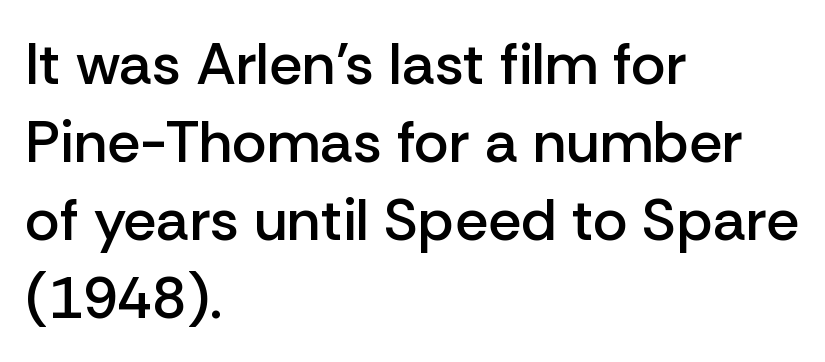
The image shows 59 px semibold sans-serif type, upright; set left-aligned, normal line spacing (1.32x), normal letter spacing, not underlined; low stroke contrast and a medium x-height.
